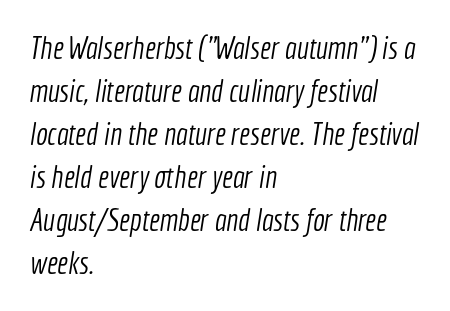
The image shows 31 px light, condensed sans-serif type; set left-aligned, normal line spacing (1.39x), normal letter spacing, not underlined; a medium x-height.
